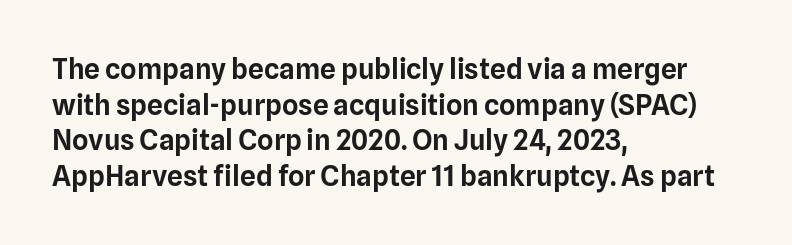
If you drew a ruler down the left edge, every line would touch it. Proportional: the letters do not fall into vertical columns. Characters follow at the spacing the type designer built in. If you measured baseline to baseline, you'd find a middling distance. Grotesque or geometric, the face here clearly has no serifs.
